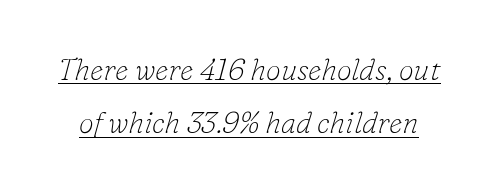
Q: Is the text bold? A: No.
Q: Is the text italic (slanted)? A: Yes, it leans right by about 16 degrees.
Q: Is the typeface a serif or a sans-serif typeface? A: Serif.
Q: Is the text underlined? A: Yes.
Q: Is the spacing between letters normal or unusually wide? A: Normal.
Q: Width (condensed, normal, or wide)? A: Normal.
Q: Stroke contrast? A: Low.
Q: x-height? A: Small.
Q: Monospaced? A: No.
